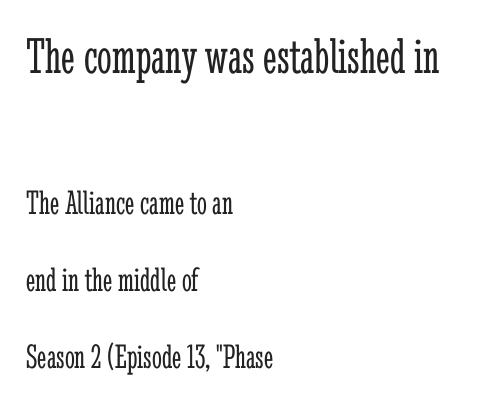
Serifs: yes, visible at the terminals of the letterforms. Line beginnings align vertically; line endings do not. The lettering stays uniformly vertical, giving the passage a roman look. Bare-footed words on every line. The strokes are not fattened; the text isn't bold.
